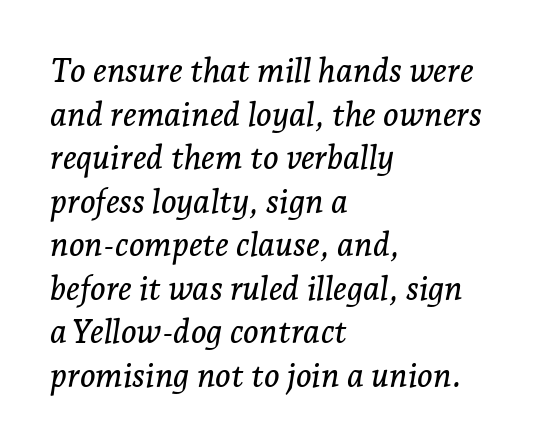
Posture: slanted. Check under the words: just untouched page. This sample uses plain, unmodified letter spacing. How would I describe the line gaps? Plain and ordinary.
